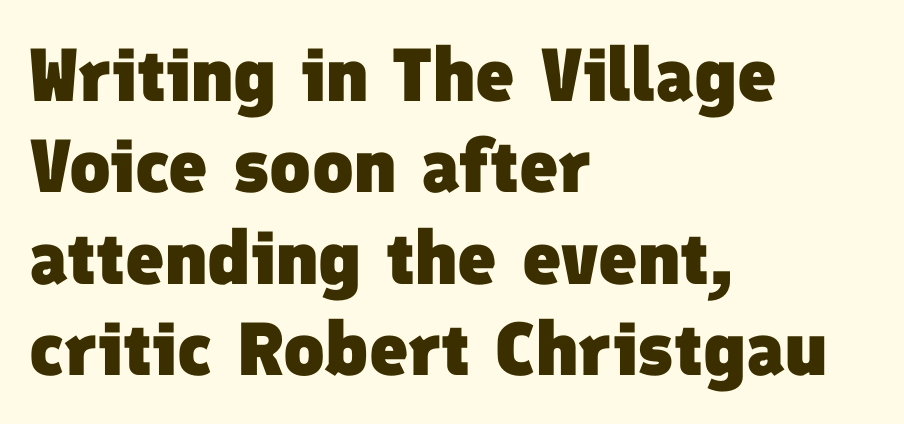
The image shows 75 px heavy sans-serif type; set left-aligned, line spacing 1.22x, normal letter spacing, not underlined; low stroke contrast and a medium x-height.
